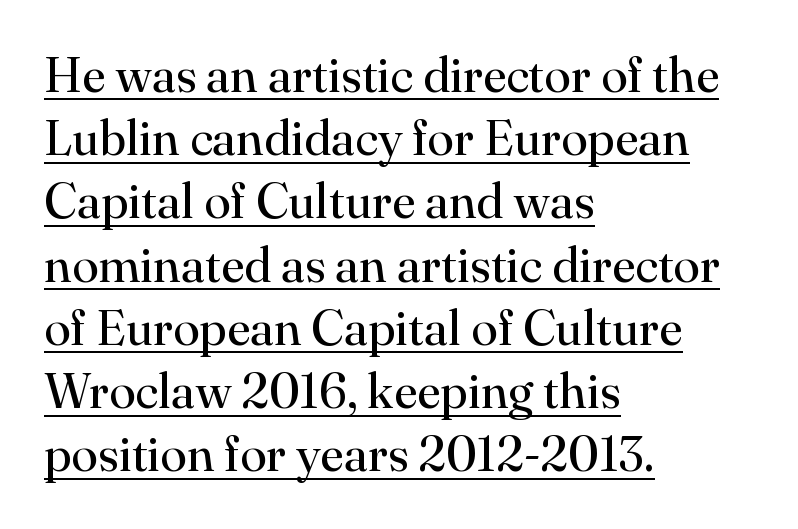
The image shows 49 px regular-weight serif type, upright; set left-aligned, normal line spacing (1.29x), normal letter spacing, underlined; high stroke contrast and a small x-height.
